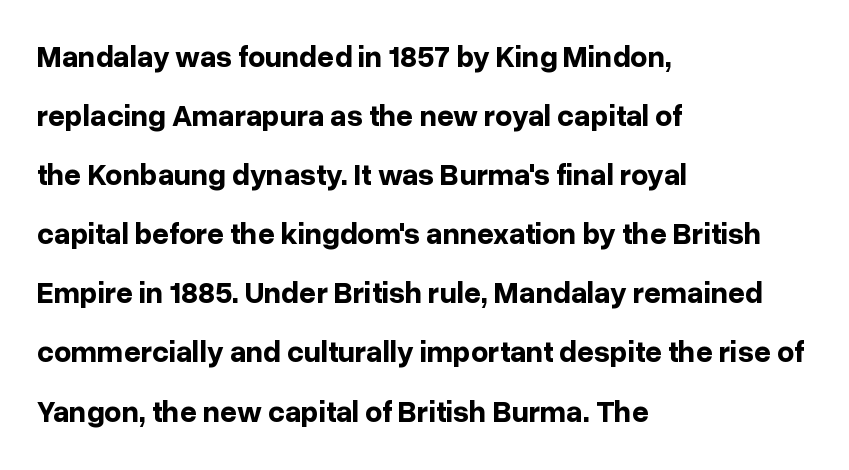
Q: Is the text bold? A: Yes.
Q: Is the text italic (slanted)? A: No, it is upright.
Q: Is the typeface a serif or a sans-serif typeface? A: Sans-serif.
Q: Is the text underlined? A: No.
Q: How is the paragraph aligned? A: Left-aligned.
Q: Is the spacing between letters normal or unusually wide? A: Normal.
Q: Is the spacing between lines tight, normal or loose? A: Loose.
Q: Width (condensed, normal, or wide)? A: Normal.
Q: Stroke contrast? A: Low.
Q: x-height? A: Medium.
Q: Monospaced? A: No.
